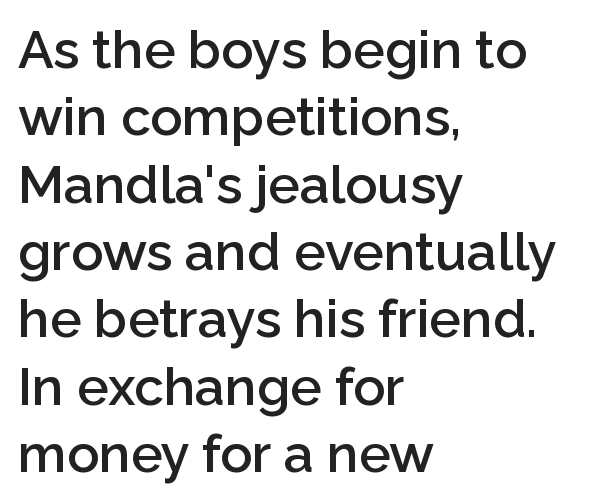
Q: Is the text bold? A: Semi-bold.
Q: Is the text italic (slanted)? A: No, it is upright.
Q: Is the typeface a serif or a sans-serif typeface? A: Sans-serif.
Q: Is the text underlined? A: No.
Q: How is the paragraph aligned? A: Left-aligned.
Q: Is the spacing between letters normal or unusually wide? A: Normal.
Q: Is the spacing between lines tight, normal or loose? A: Normal.
Q: Width (condensed, normal, or wide)? A: Normal.
Q: Stroke contrast? A: Low.
Q: x-height? A: Medium.
Q: Monospaced? A: No.
